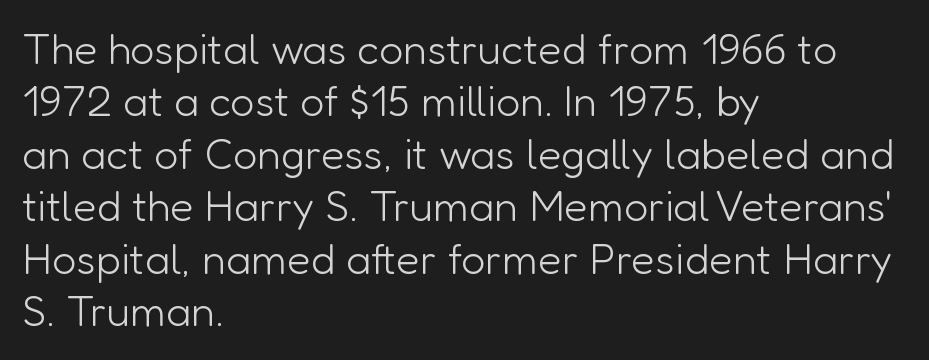
{"serif": "no", "italic": "no", "bold": "no", "weight": "light", "width": "normal", "stroke_contrast": "low", "x_height": "medium", "monospaced": "no", "underline": "no", "align": "left", "line_spacing_ratio": 1.22, "letter_spacing": "normal", "letter_spacing_em": 0.0, "glyph_px": 43}
